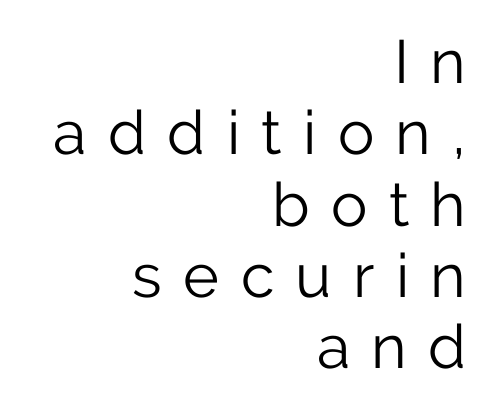
Q: Is the text bold? A: No.
Q: Is the text italic (slanted)? A: No, it is upright.
Q: Is the typeface a serif or a sans-serif typeface? A: Sans-serif.
Q: Is the text underlined? A: No.
Q: How is the paragraph aligned? A: Right-aligned.
Q: Is the spacing between letters normal or unusually wide? A: Unusually wide.
Q: Width (condensed, normal, or wide)? A: Normal.
Q: Stroke contrast? A: Low.
Q: x-height? A: Medium.
Q: Monospaced? A: No.
